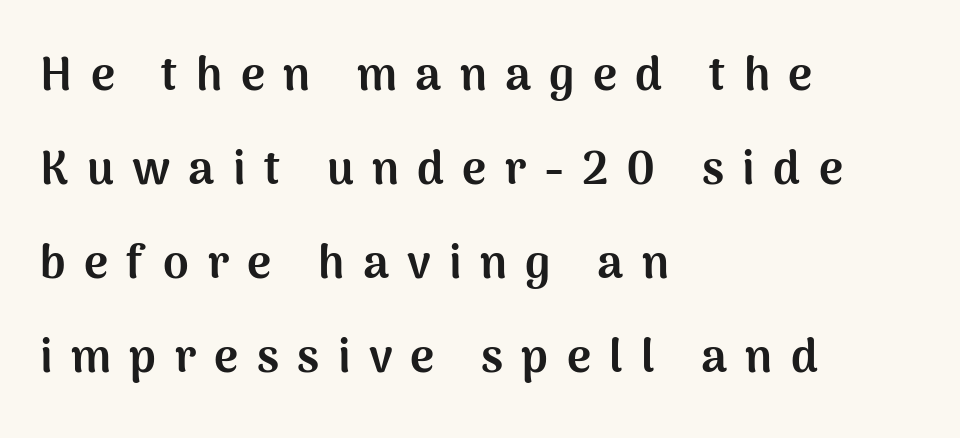
The image shows 46 px bold sans-serif type, upright; set left-aligned, loose line spacing (2.04x), unusually wide letter spacing (+0.4 em), not underlined; medium stroke contrast and a medium x-height.
